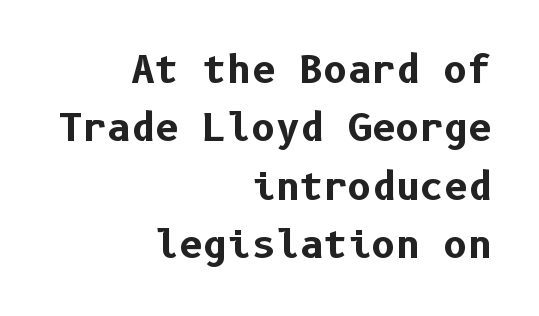
Nobody drew a line under any word here. Leading: standard. Tracking here is standard; glyphs follow each other at the usual distance. This rendering uses right alignment, leaving the left contour irregular.
